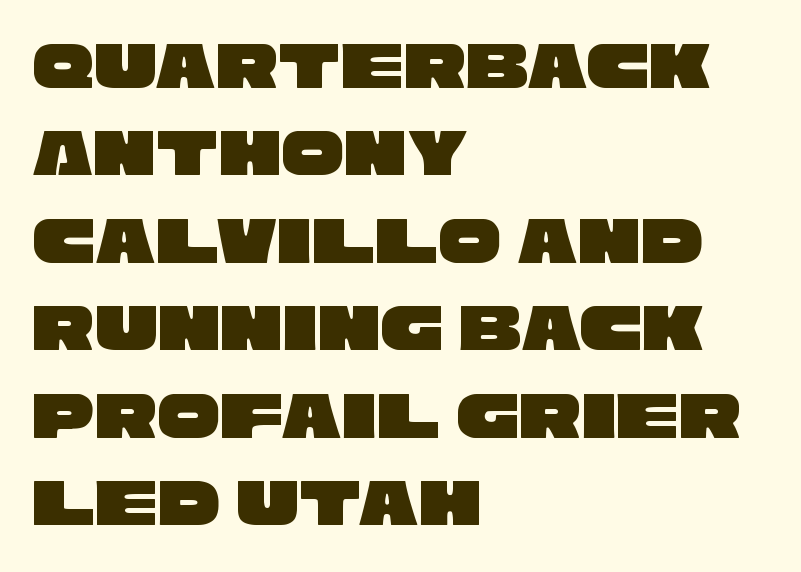
{"serif": "no", "width": "wide", "stroke_contrast": "low", "x_height": "large", "monospaced": "no", "underline": "no", "align": "left", "line_spacing": "normal", "line_spacing_ratio": 1.25, "letter_spacing": "normal", "letter_spacing_em": 0.0, "glyph_px": 70}
